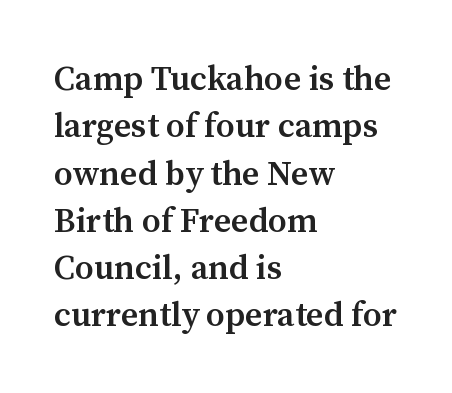
The image shows 34 px semibold serif type, upright; set left-aligned, normal line spacing (1.39x), normal letter spacing, not underlined; medium stroke contrast and a medium x-height.
